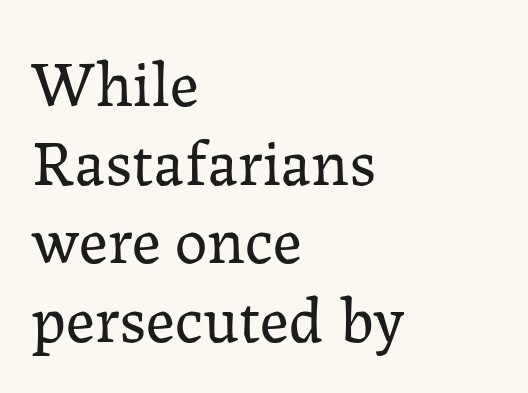
Q: Is the text bold? A: No.
Q: Is the text italic (slanted)? A: No, it is upright.
Q: Is the typeface a serif or a sans-serif typeface? A: Serif.
Q: Is the text underlined? A: No.
Q: How is the paragraph aligned? A: Left-aligned.
Q: Is the spacing between letters normal or unusually wide? A: Normal.
Q: Width (condensed, normal, or wide)? A: Normal.
Q: Stroke contrast? A: Low.
Q: x-height? A: Medium.
Q: Monospaced? A: No.
